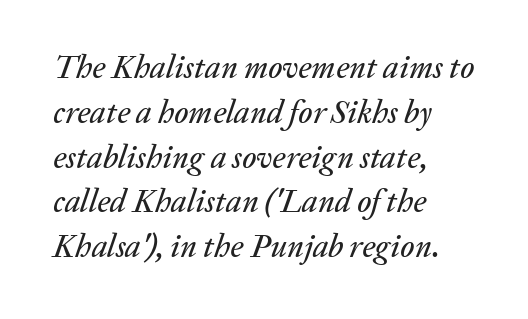
Q: Is the text italic (slanted)? A: Yes, it leans right by about 20 degrees.
Q: Is the text underlined? A: No.
Q: How is the paragraph aligned? A: Left-aligned.
Q: Is the spacing between letters normal or unusually wide? A: Normal.
Q: Is the spacing between lines tight, normal or loose? A: Normal.
Q: Width (condensed, normal, or wide)? A: Normal.
Q: Stroke contrast? A: Low.
Q: x-height? A: Medium.
Q: Monospaced? A: No.
